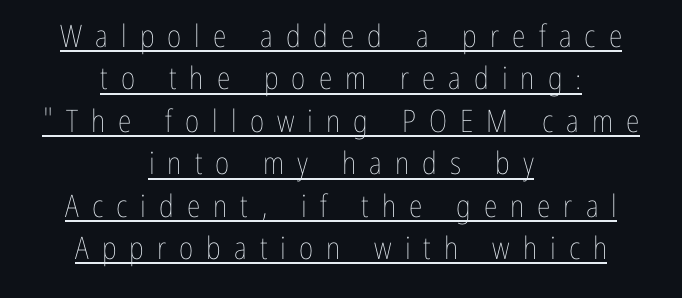
Q: Is the text bold? A: No.
Q: Is the text italic (slanted)? A: No, it is upright.
Q: Is the text underlined? A: Yes.
Q: How is the paragraph aligned? A: Centered.
Q: Is the spacing between letters normal or unusually wide? A: Unusually wide.
Q: Is the spacing between lines tight, normal or loose? A: Normal.
Q: Width (condensed, normal, or wide)? A: Condensed.
Q: Stroke contrast? A: Low.
Q: x-height? A: Medium.
Q: Monospaced? A: No.
